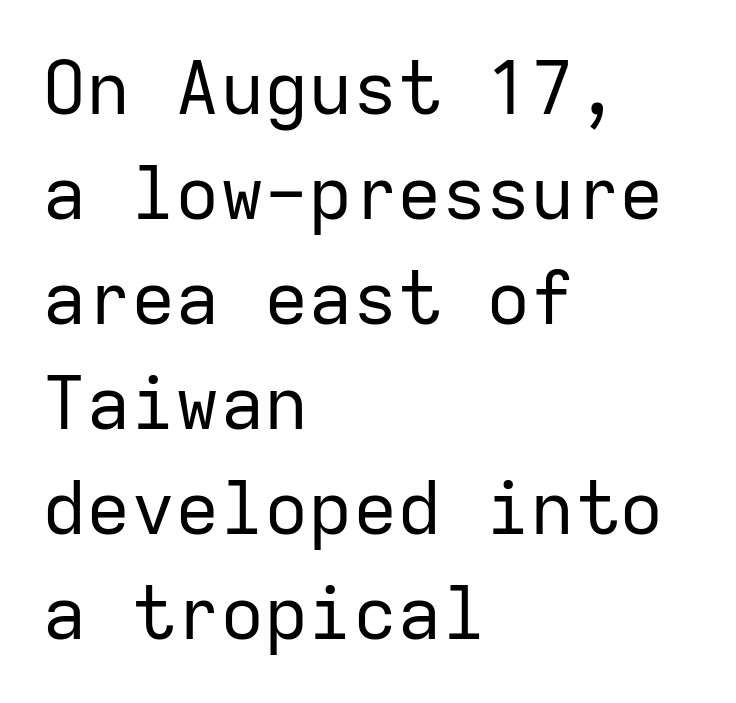
The image shows 74 px regular-weight sans-serif type, upright, monospaced; set left-aligned, normal line spacing (1.42x), normal letter spacing, not underlined; low stroke contrast and a medium x-height.
